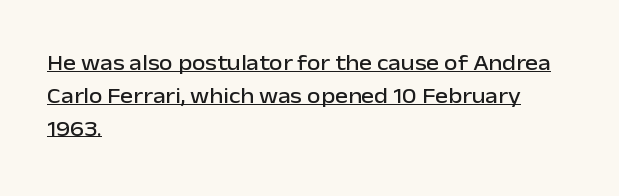
Q: Is the text italic (slanted)? A: No, it is upright.
Q: Is the text underlined? A: Yes.
Q: How is the paragraph aligned? A: Left-aligned.
Q: Is the spacing between letters normal or unusually wide? A: Normal.
Q: Is the spacing between lines tight, normal or loose? A: Normal.
